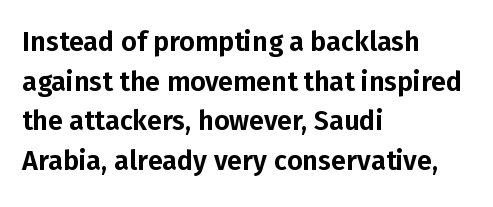
The image shows 27 px text type, upright; set left-aligned, normal line spacing (1.47x), normal letter spacing, not underlined.
